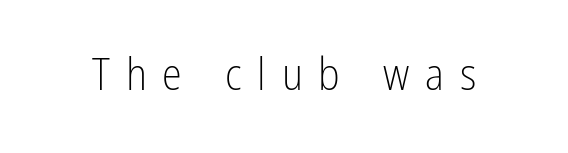
{"serif": "no", "italic": "no", "bold": "no", "weight": "light", "width": "condensed", "stroke_contrast": "low", "x_height": "medium", "monospaced": "no", "underline": "no", "letter_spacing": "wide", "letter_spacing_em": 0.35, "glyph_px": 45}
